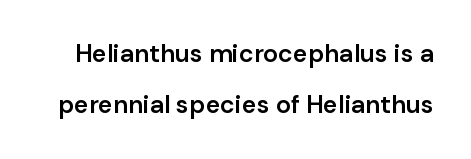
On the weight axis this lands at semibold, roughly 600. Glyph-to-glyph distance matches everyday printed text. Notice how the stems are strictly vertical — no italics here. A great deal of white space separates one row of letters from the next. Beneath every word, the page is bare.
